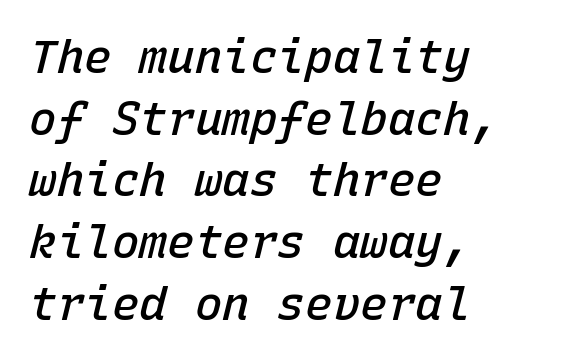
Yep, that's italic — everything's leaning. The designer left line spacing at the default. Spacing verdict: monospaced, one width for all characters. This rendering uses left alignment, leaving the right contour irregular. Plain, unruled lines of type. Between one letter and the next there's only the usual sliver of space.
